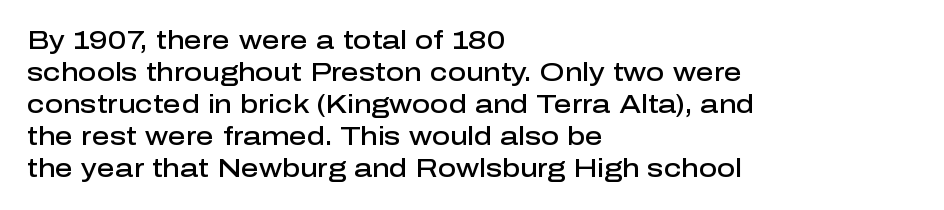
Tracking value appears to be zero — textbook default spacing. Weight check: semibold — heavier than regular, not quite bold. Line starts are locked; line ends wander. How would I describe the line gaps? Plain and ordinary. The gap between lines stays unmarked. Posture: straight, roman, zero tilt.
